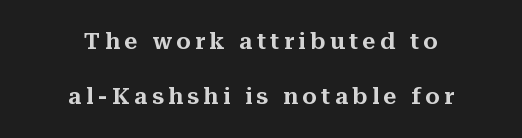
The image shows 23 px text type, upright; set centered, loose line spacing (2.41x), not underlined.
